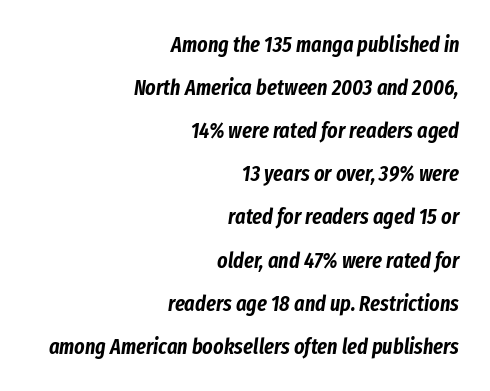
{"italic": "yes", "lean": "right", "slant_degrees": 8, "underline": "no", "align": "right", "line_spacing": "loose", "line_spacing_ratio": 1.96, "letter_spacing": "normal", "letter_spacing_em": 0.0, "glyph_px": 22}
